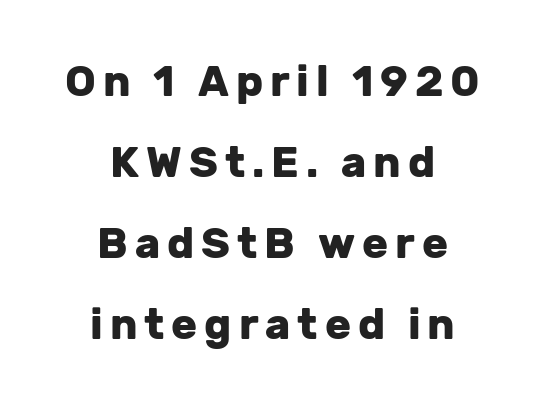
{"serif": "no", "italic": "no", "bold": "yes", "weight": "heavy", "width": "normal", "stroke_contrast": "low", "x_height": "medium", "monospaced": "no", "underline": "no", "align": "center", "line_spacing_ratio": 1.88, "glyph_px": 43}
